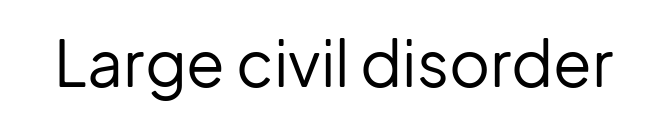
The image shows 63 px regular-weight sans-serif type, upright; set normal letter spacing, not underlined; low stroke contrast and a medium x-height.
